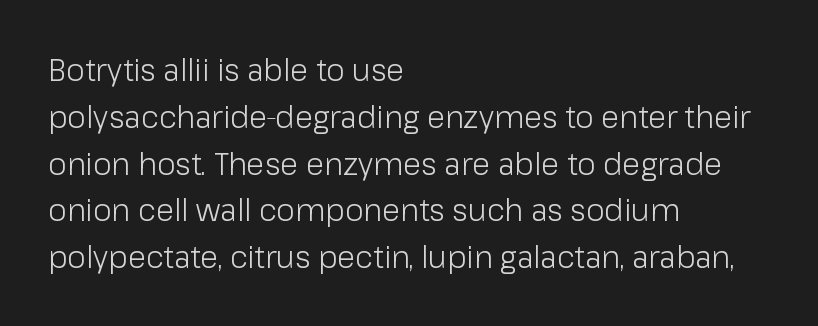
Q: Is the text bold? A: No.
Q: Is the text italic (slanted)? A: No, it is upright.
Q: Is the typeface a serif or a sans-serif typeface? A: Sans-serif.
Q: Is the text underlined? A: No.
Q: How is the paragraph aligned? A: Left-aligned.
Q: Is the spacing between letters normal or unusually wide? A: Normal.
Q: Is the spacing between lines tight, normal or loose? A: Normal.
Q: Width (condensed, normal, or wide)? A: Normal.
Q: Stroke contrast? A: Low.
Q: x-height? A: Medium.
Q: Monospaced? A: No.
